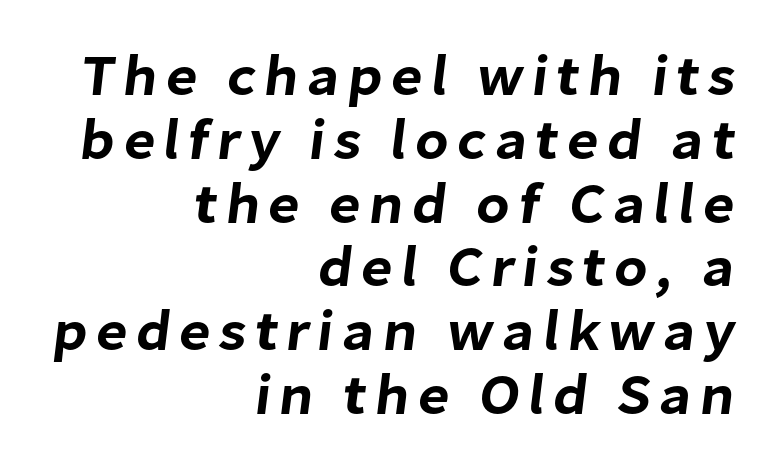
{"serif": "no", "width": "normal", "stroke_contrast": "low", "x_height": "medium", "monospaced": "no", "underline": "no", "align": "right", "line_spacing": "tight", "line_spacing_ratio": 1.1, "glyph_px": 58}
